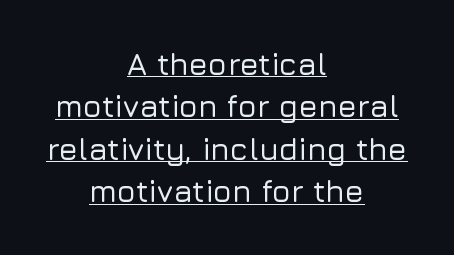
The image shows 31 px sans-serif type, upright; set centered, normal line spacing (1.37x), normal letter spacing, underlined; low stroke contrast and a medium x-height.
